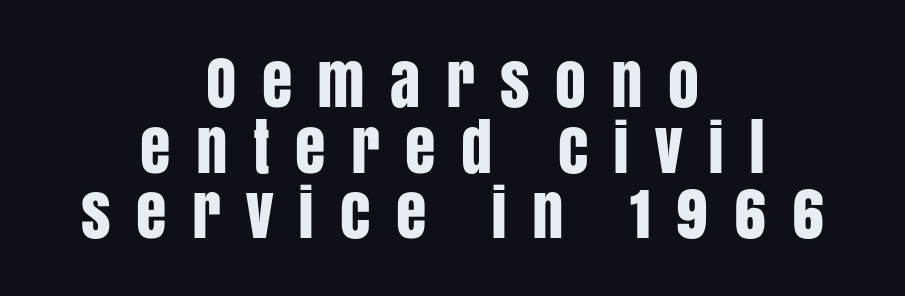
The image shows 62 px condensed sans-serif type, upright; set centered, tight line spacing (1.06x), unusually wide letter spacing (+0.41 em), not underlined; low stroke contrast and a large x-height.
